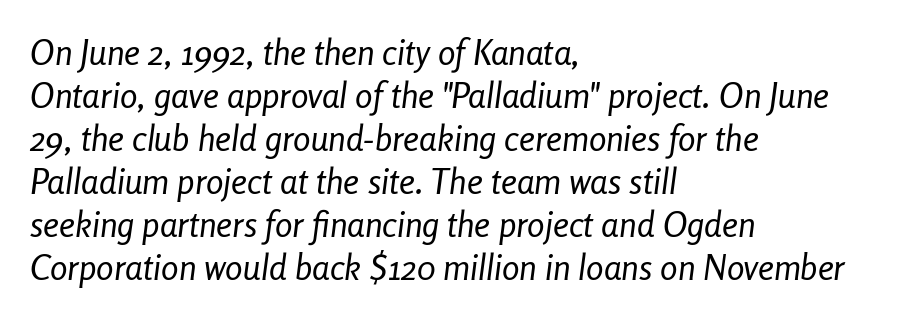
Slanted lettering throughout. Nothing unusual about the tracking: characters are spaced as the font intends. No heavy texture on the line: the type isn't bold. Check the space under the baseline: it is left empty.
